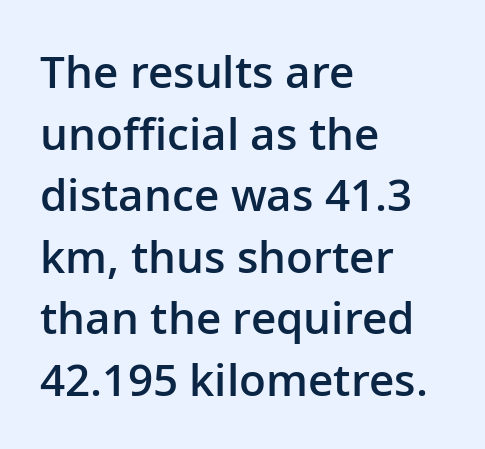
{"serif": "no", "italic": "no", "bold": "semi", "weight": "semibold", "width": "normal", "stroke_contrast": "low", "x_height": "medium", "monospaced": "no", "underline": "no", "align": "left", "line_spacing": "normal", "line_spacing_ratio": 1.4, "letter_spacing": "normal", "letter_spacing_em": 0.0, "glyph_px": 44}
